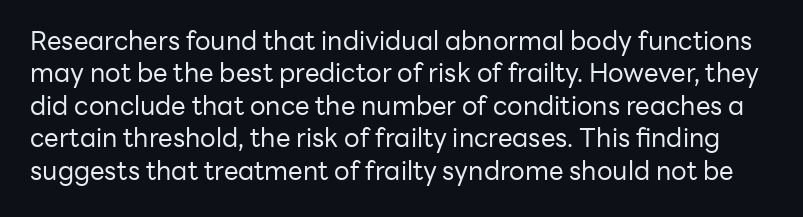
{"italic": "no", "bold": "no", "underline": "no", "line_spacing": "normal", "line_spacing_ratio": 1.25, "letter_spacing": "normal", "letter_spacing_em": 0.0, "glyph_px": 26}
